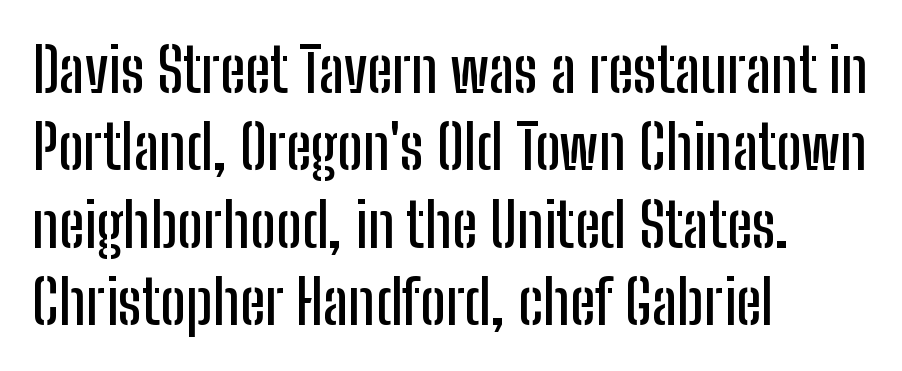
The image shows 61 px condensed sans-serif type, upright; set left-aligned, normal line spacing (1.27x), normal letter spacing, not underlined; low stroke contrast and a medium x-height.
